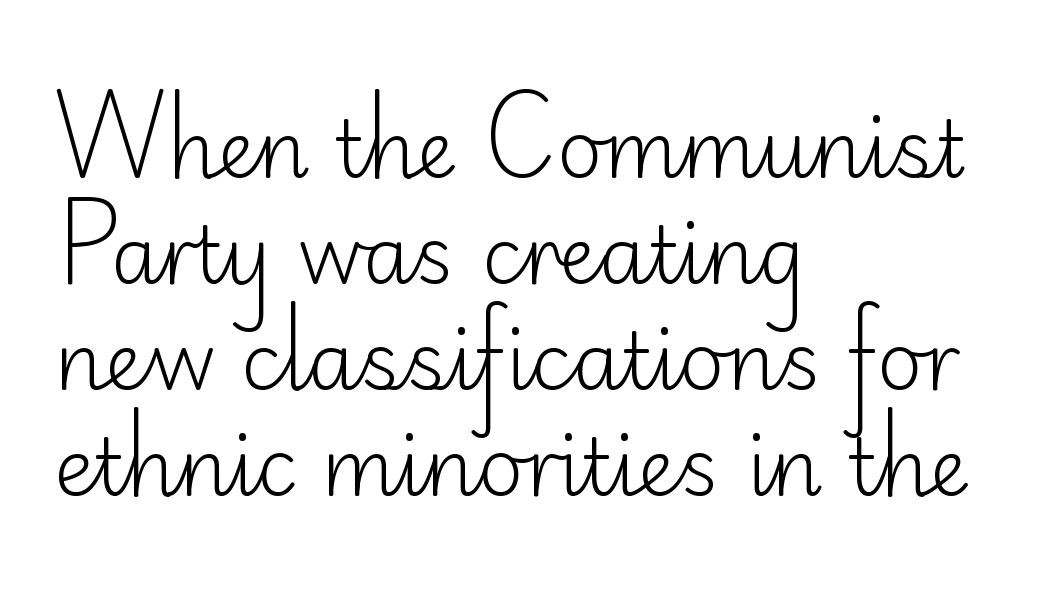
{"serif": "no", "italic": "no", "bold": "no", "weight": "light", "width": "normal", "stroke_contrast": "low", "x_height": "small", "monospaced": "no", "underline": "no", "align": "left", "line_spacing": "normal", "line_spacing_ratio": 1.34, "letter_spacing": "normal", "letter_spacing_em": 0.0, "glyph_px": 79}
